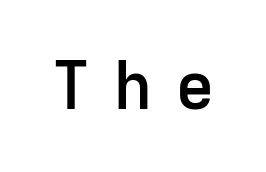
Q: Is the text bold? A: Semi-bold.
Q: Is the text italic (slanted)? A: No, it is upright.
Q: Is the typeface a serif or a sans-serif typeface? A: Sans-serif.
Q: Is the text underlined? A: No.
Q: Is the spacing between letters normal or unusually wide? A: Unusually wide.
Q: Width (condensed, normal, or wide)? A: Normal.
Q: Stroke contrast? A: Low.
Q: x-height? A: Medium.
Q: Monospaced? A: No.
